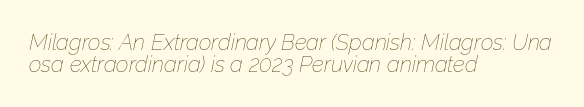
{"italic": "yes", "lean": "right", "slant_degrees": 12, "bold": "no", "underline": "no", "align": "left", "line_spacing": "tight", "line_spacing_ratio": 1.0, "letter_spacing": "normal", "letter_spacing_em": 0.0, "glyph_px": 22}
